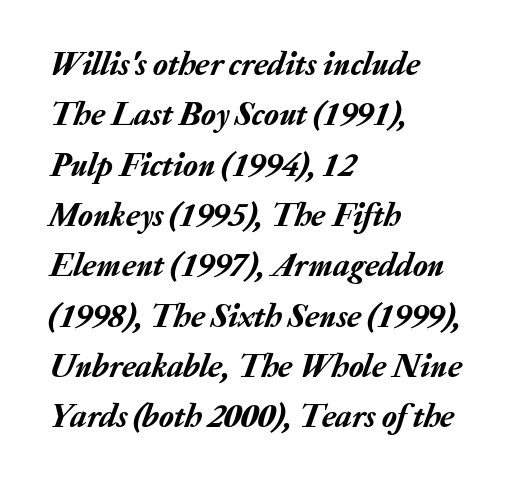
{"italic": "yes", "lean": "right", "slant_degrees": 20, "width": "normal", "stroke_contrast": "low", "x_height": "medium", "monospaced": "no", "underline": "no", "align": "left", "line_spacing": "normal", "line_spacing_ratio": 1.48, "letter_spacing": "normal", "letter_spacing_em": 0.0, "glyph_px": 34}
